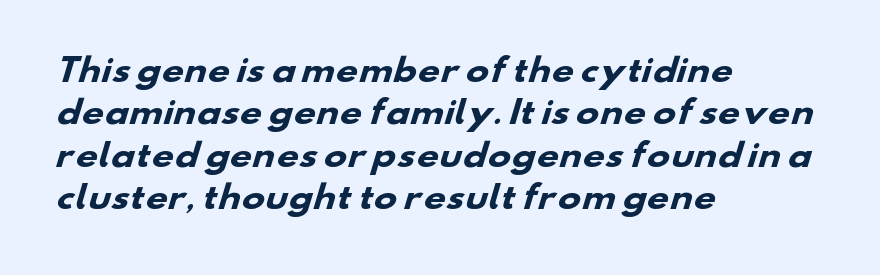
The image shows 31 px heavy, wide sans-serif type; set left-aligned, normal line spacing (1.37x), normal letter spacing, not underlined; low stroke contrast and a small x-height.
